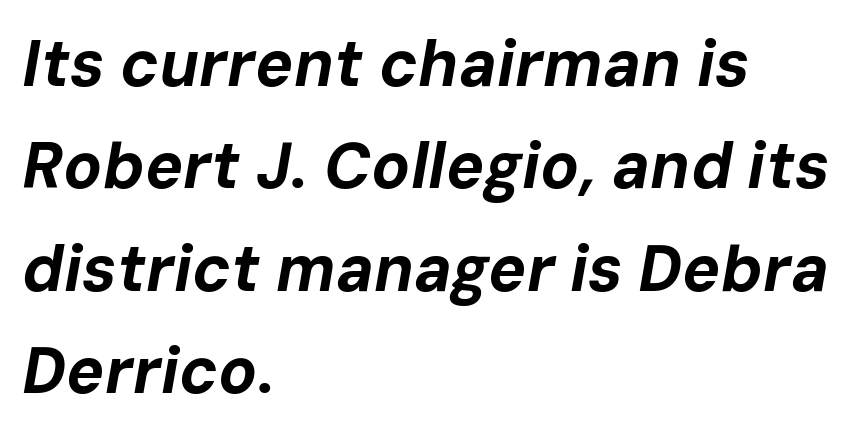
These lines are rendered in a variable-pitch font. Observe the ordinary spacing: letters are neighbours, not strangers. Rule under the text: the space is simply empty. The line-height multiplier appears to be the usual default. One-word summary of the alignment: left. Emphasis by weight is at full strength: bold.
